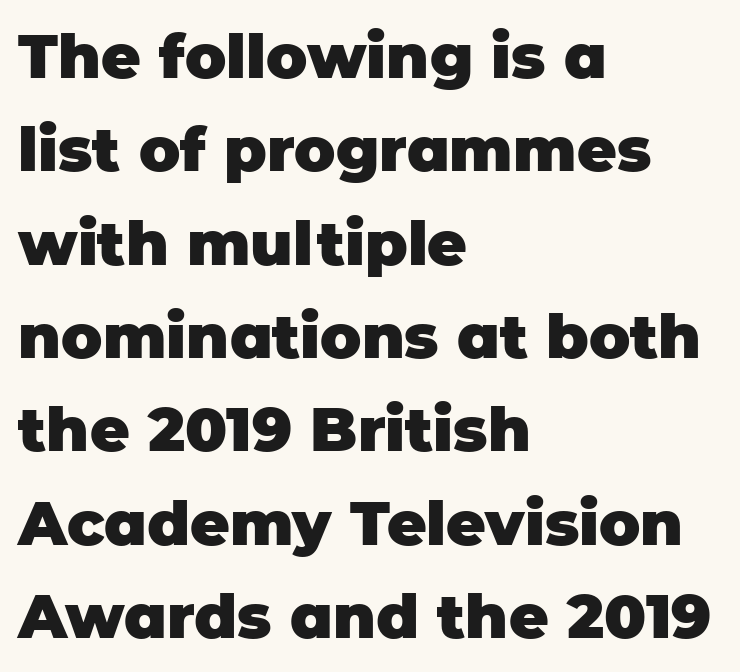
Is this a fixed-width face? No — the glyphs have proportional, varying widths. Designer's note — italics off, roman on. The rag falls on the right side of this text block. Glance below the letters and you will spot only blank space. One glance says typical: line gaps are just what's usual. These lines keep a tight, regular rhythm from letter to letter.
